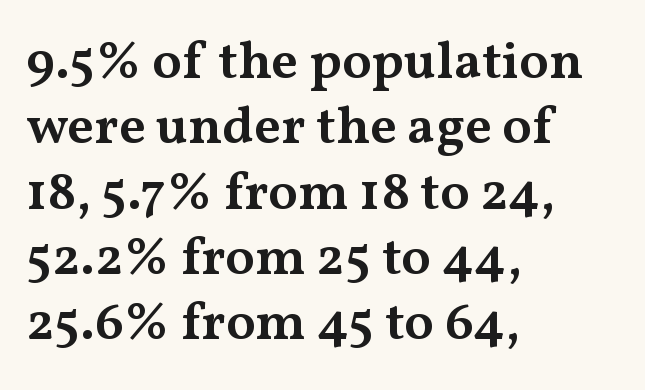
Caption: standard tracking, unaltered. The passage shown is typed in a proportional face where columns would drift. Teacher's note: observe the even left margin — that is flush-left alignment. A semibold gives these letters moderate extra thickness, short of bold. Tall strokes in this sample are plumb rather than angled.
